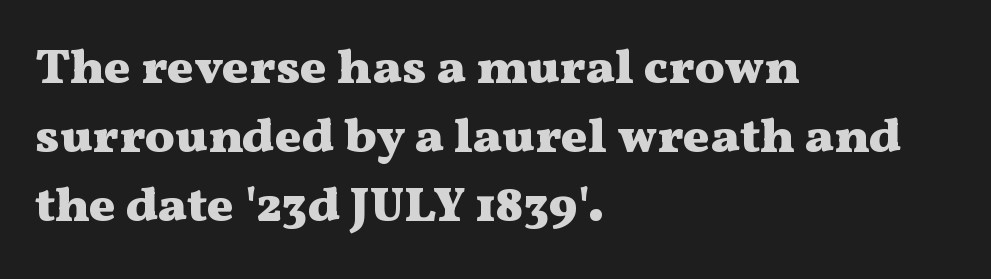
The image shows 50 px heavy, wide serif type, upright; set left-aligned, normal line spacing (1.38x), normal letter spacing, not underlined; medium stroke contrast and a medium x-height.
